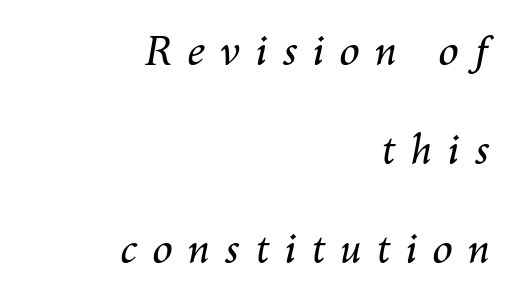
Is the block centered? No — it sits flush against the right margin. The line texture is sparse and dotted thanks to wide tracking. The rendering applies a slant to the glyphs. The face used here is proportionally spaced, like ordinary book or web type. The baseline area is clear. Stems here are at most as thick as an everyday book face.
